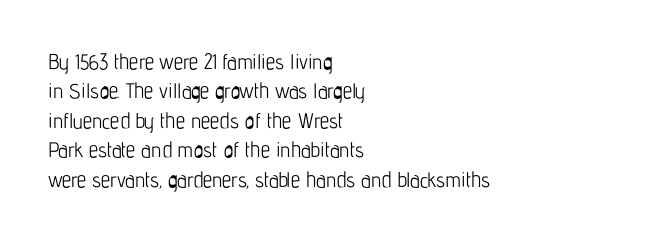
{"italic": "no", "bold": "no", "underline": "no", "align": "left", "line_spacing": "normal", "line_spacing_ratio": 1.4, "letter_spacing": "normal", "letter_spacing_em": 0.0, "glyph_px": 21}
